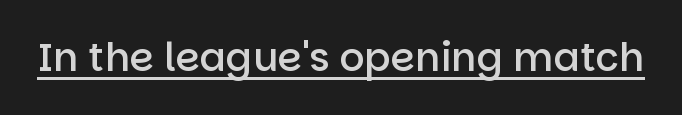
Q: Is the text bold? A: Semi-bold.
Q: Is the text italic (slanted)? A: No, it is upright.
Q: Is the typeface a serif or a sans-serif typeface? A: Sans-serif.
Q: Is the text underlined? A: Yes.
Q: Is the spacing between letters normal or unusually wide? A: Normal.
Q: Width (condensed, normal, or wide)? A: Normal.
Q: Stroke contrast? A: Low.
Q: x-height? A: Large.
Q: Monospaced? A: No.
